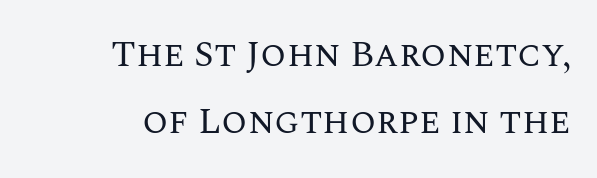
The image shows 37 px regular-weight type, upright; set right-aligned, line spacing 1.82x, normal letter spacing, not underlined; medium stroke contrast and a large x-height.
